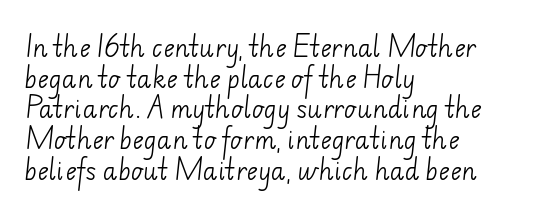
{"bold": "no", "underline": "no", "align": "left", "line_spacing": "normal", "line_spacing_ratio": 1.28, "letter_spacing": "normal", "letter_spacing_em": 0.0, "glyph_px": 24}
